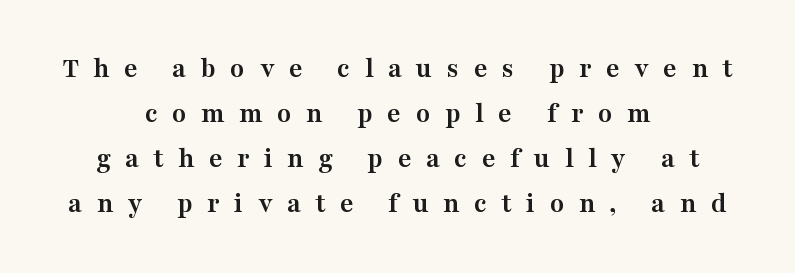
Characters remain perfectly vertical along every line. These lines sit exactly where default settings would place them. The passage shown is not underscored anywhere. The passage shown is typeset with a serif family. Spacing verdict: proportional, widths tailored to each character.
